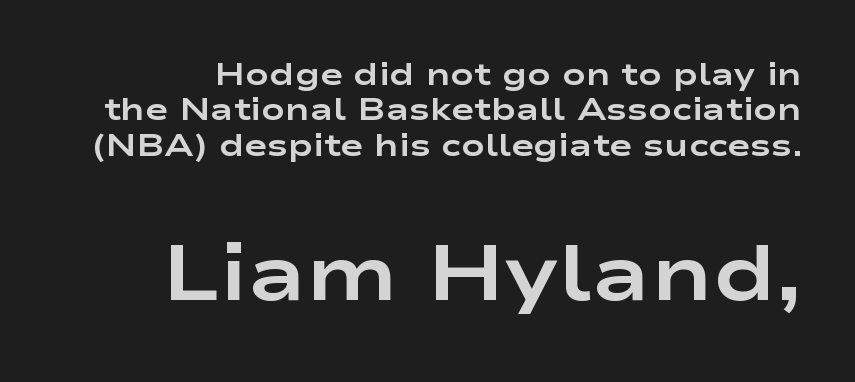
{"serif": "no", "italic": "no", "bold": "yes", "weight": "bold", "width": "wide", "stroke_contrast": "low", "x_height": "medium", "monospaced": "no", "underline": "no", "line_spacing": "tight", "line_spacing_ratio": 1.14, "letter_spacing": "normal", "letter_spacing_em": 0.0, "larger_block": "second", "size_ratio": 2.52, "glyph_px": 78}
